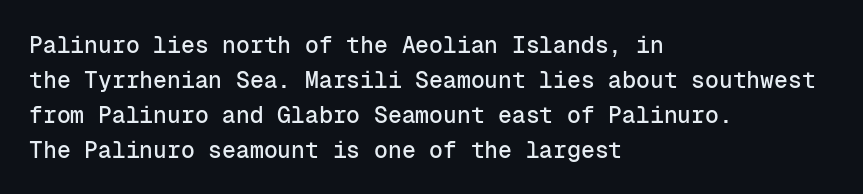
{"italic": "no", "underline": "no", "align": "left", "line_spacing": "normal", "line_spacing_ratio": 1.52, "letter_spacing": "normal", "letter_spacing_em": 0.0, "glyph_px": 23}
